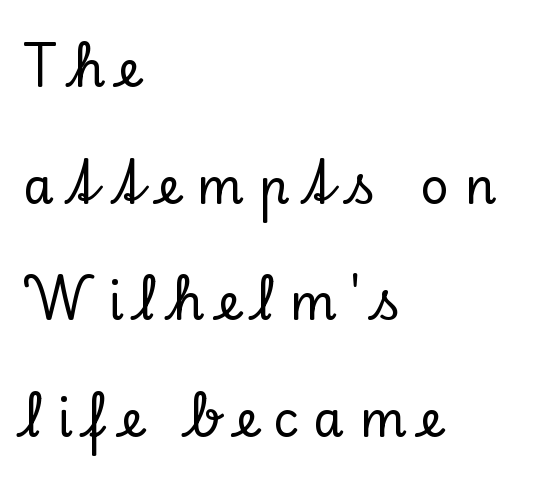
Q: Is the text italic (slanted)? A: No, it is upright.
Q: Is the text underlined? A: No.
Q: How is the paragraph aligned? A: Left-aligned.
Q: Is the spacing between letters normal or unusually wide? A: Unusually wide.
Q: Is the spacing between lines tight, normal or loose? A: Loose.
Q: Width (condensed, normal, or wide)? A: Normal.
Q: Stroke contrast? A: Low.
Q: x-height? A: Small.
Q: Monospaced? A: No.
